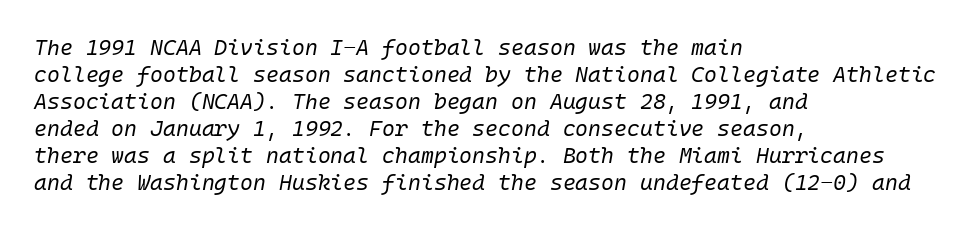
Tracking value appears to be zero — textbook default spacing. Is the type slanted? Yes — the strokes lean at a clear angle. This rendering features lettering with no underline. If you drew a ruler down the left edge, every line would touch it. On a weight scale, this lands at 450 or below.
